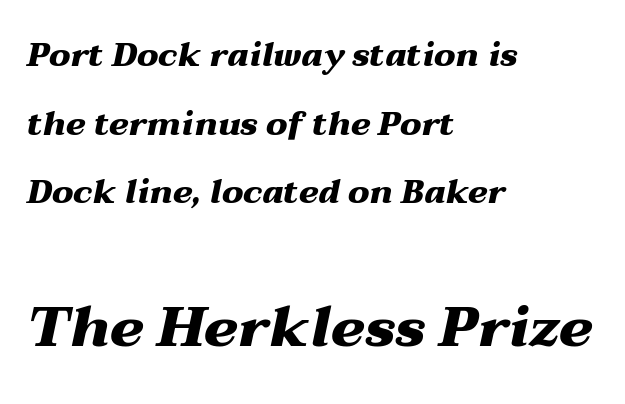
{"italic": "yes", "lean": "right", "slant_degrees": 12, "bold": "yes", "weight": "heavy", "width": "wide", "stroke_contrast": "medium", "x_height": "medium", "monospaced": "no", "underline": "no", "align": "left", "line_spacing": "loose", "line_spacing_ratio": 2.08, "letter_spacing": "normal", "letter_spacing_em": 0.0, "larger_block": "second", "size_ratio": 1.73, "glyph_px": 57}
